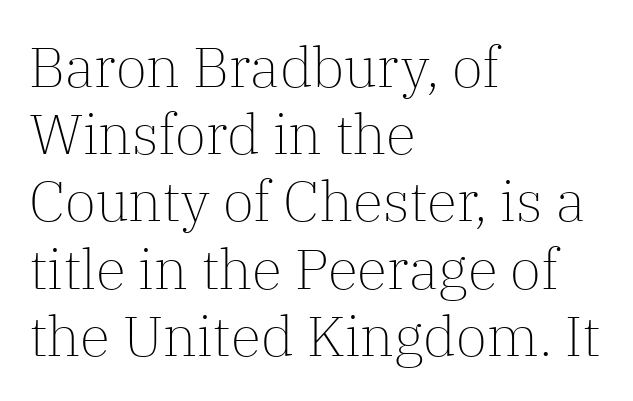
Rendered with straight, roman letterforms. Underlining? Definitely not there. The strokes carry an ordinary text weight at most. Note the varied advance widths — an 'i' is clearly narrower than an 'm'.
